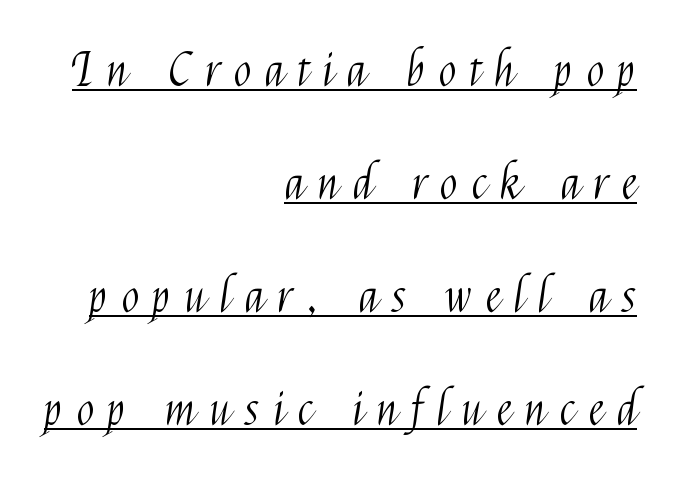
Each letter keeps its own natural width here, so spacing adapts to shape. Does extra space separate the letters? Yes, quite a lot of it. These lines are composed in type without serifs. The face looks like a standard text weight, possibly lighter. Alignment: flush right.
